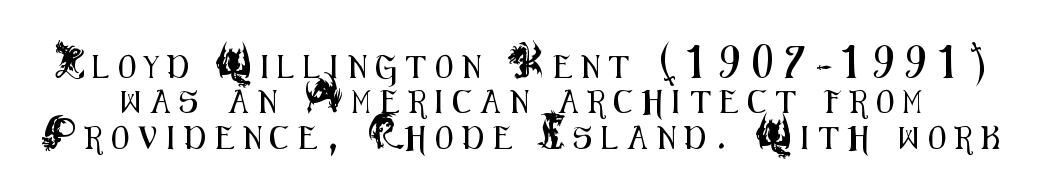
The image shows 23 px text type, upright; set normal line spacing (1.54x), unusually wide letter spacing (+0.42 em), not underlined.
